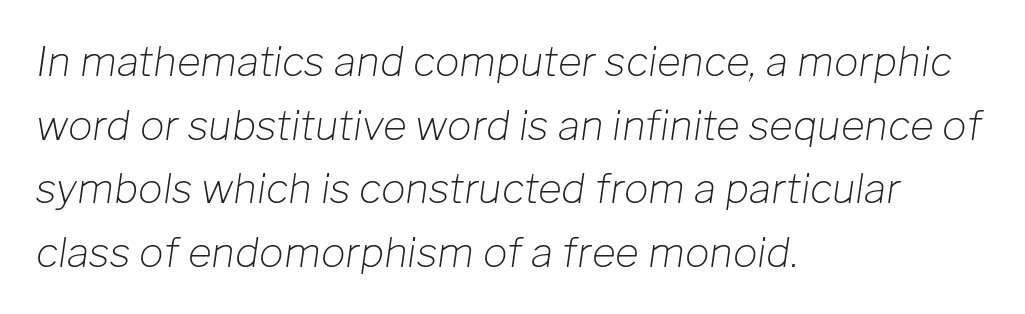
The space directly below the letters is spotless. Whoever set this chose a conventional vertical rhythm. Is the type heavy? It reads as light-to-regular instead. The ragged edge is on the right, which tells us the setting is flush left.
